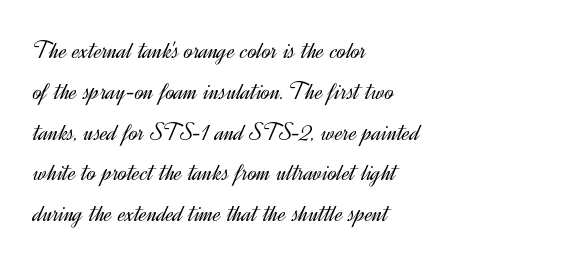
{"bold": "no", "underline": "no", "align": "left", "line_spacing": "normal", "line_spacing_ratio": 1.57, "letter_spacing": "normal", "letter_spacing_em": 0.0, "glyph_px": 26}
